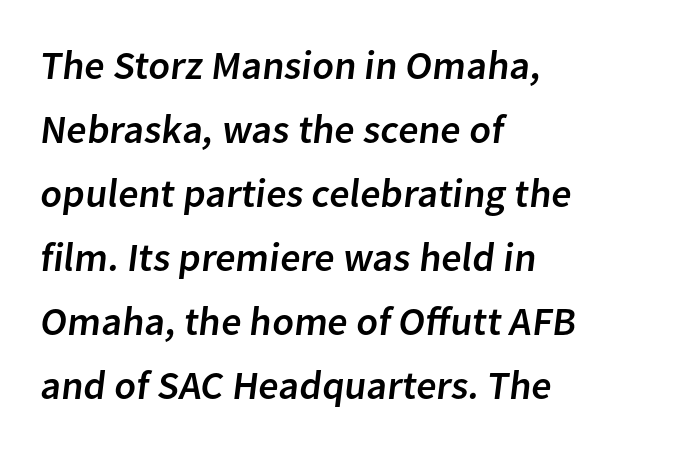
{"serif": "no", "width": "normal", "stroke_contrast": "low", "x_height": "medium", "monospaced": "no", "underline": "no", "align": "left", "line_spacing": "normal", "line_spacing_ratio": 1.6, "letter_spacing": "normal", "letter_spacing_em": 0.0, "glyph_px": 40}
